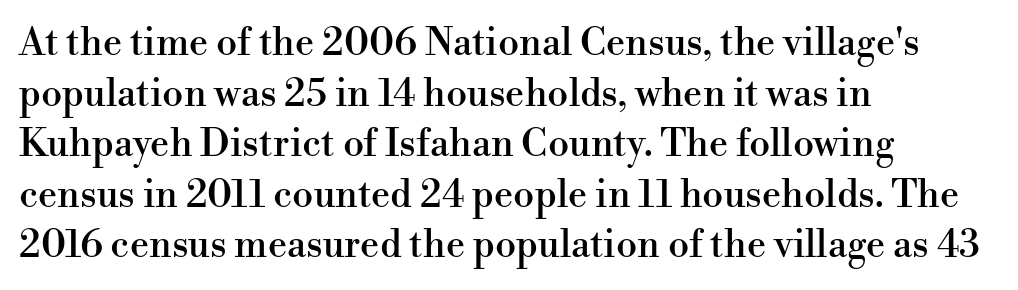
{"serif": "yes", "italic": "no", "width": "normal", "stroke_contrast": "high", "x_height": "small", "monospaced": "no", "underline": "no", "align": "left", "line_spacing": "normal", "line_spacing_ratio": 1.33, "letter_spacing": "normal", "letter_spacing_em": 0.0, "glyph_px": 38}
